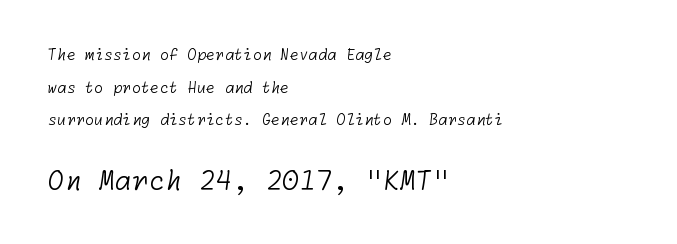
Q: Is the text bold? A: No.
Q: Is the text underlined? A: No.
Q: How is the paragraph aligned? A: Left-aligned.
Q: Is the spacing between letters normal or unusually wide? A: Normal.
Q: Is the spacing between lines tight, normal or loose? A: Loose.
Q: Which block of text is set in a larger size, the first (top) or the second (bottom)? A: The second (bottom) one.
